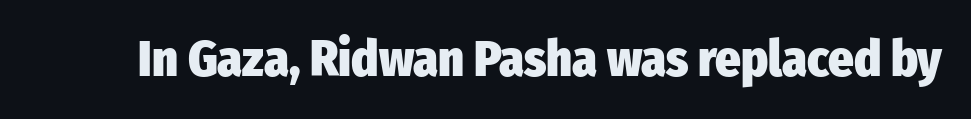
{"serif": "no", "italic": "no", "bold": "yes", "weight": "heavy", "width": "condensed", "stroke_contrast": "low", "x_height": "medium", "monospaced": "no", "underline": "no", "letter_spacing": "normal", "letter_spacing_em": 0.0, "glyph_px": 50}
